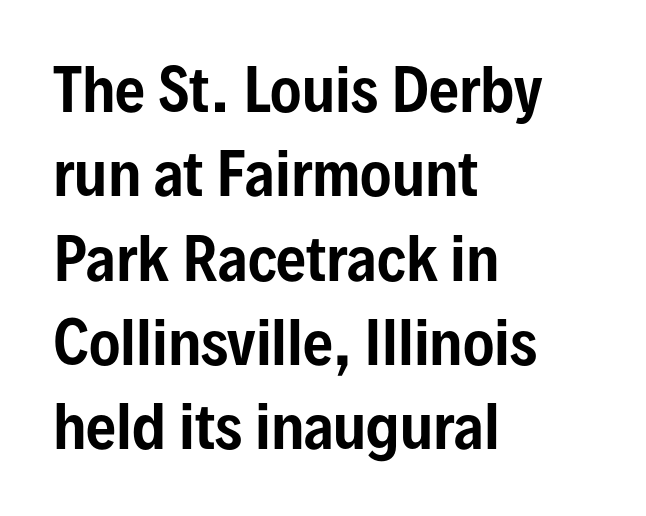
Q: Is the text italic (slanted)? A: No, it is upright.
Q: Is the typeface a serif or a sans-serif typeface? A: Sans-serif.
Q: Is the text underlined? A: No.
Q: How is the paragraph aligned? A: Left-aligned.
Q: Is the spacing between letters normal or unusually wide? A: Normal.
Q: Is the spacing between lines tight, normal or loose? A: Normal.
Q: Width (condensed, normal, or wide)? A: Condensed.
Q: Stroke contrast? A: Low.
Q: x-height? A: Medium.
Q: Monospaced? A: No.
